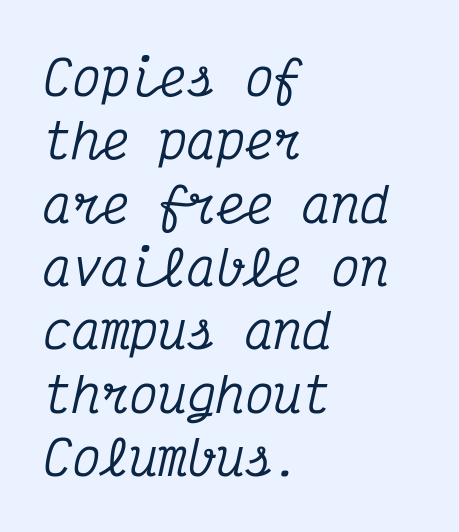
The rendering shows small feet on the letterforms — a serif design. Type without underlining. The passage shown is typed in a monospace face where columns stay perfectly aligned. This block has exactly the height ordinary leading produces. Does the lettering tilt? It does — this is italic. A classic flush-left, rag-right setting is used for this passage.
